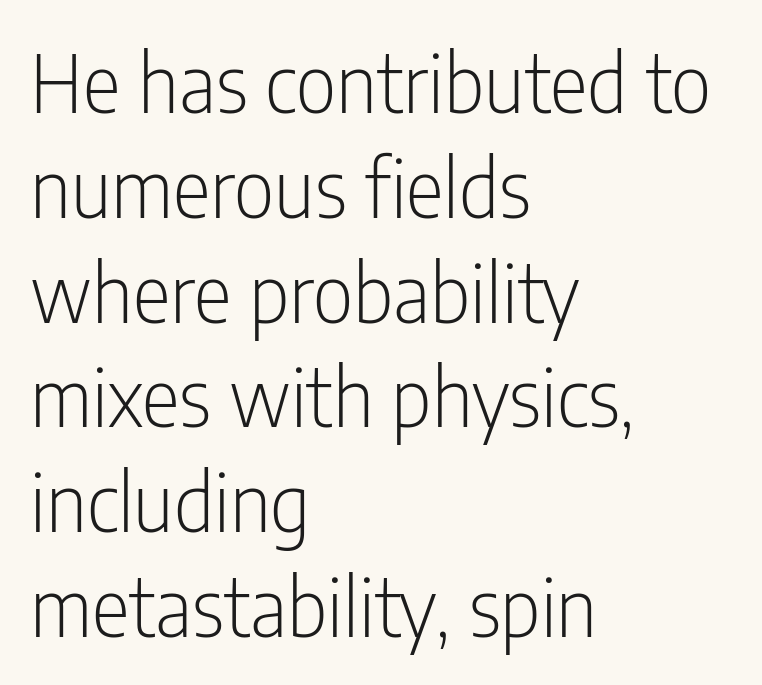
The image shows 80 px light, condensed sans-serif type, upright; set left-aligned, normal line spacing (1.31x), normal letter spacing, not underlined; low stroke contrast and a medium x-height.
